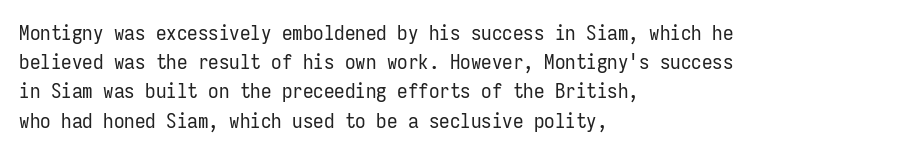
The image shows 21 px text type, upright; set left-aligned, normal line spacing (1.39x), normal letter spacing, not underlined.
